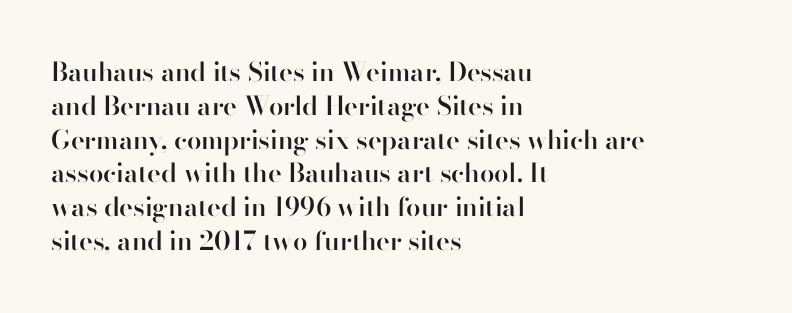
The image shows 26 px text type, upright; set left-aligned, normal line spacing (1.3x), normal letter spacing, not underlined.
